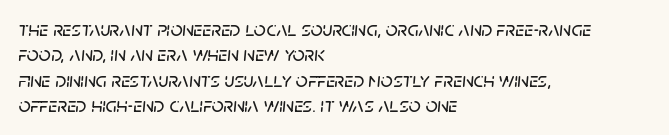
The image shows 21 px text type, italic (leaning right); set left-aligned, line spacing 1.21x, normal letter spacing, not underlined.
